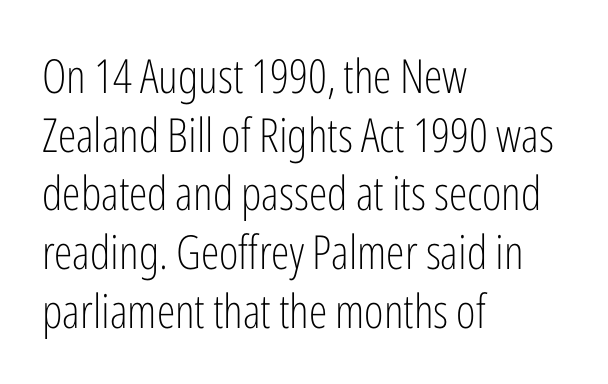
Leftover space on each line is placed entirely after the last word. Nobody drew a line under any word here. Spacing between characters is what you'd get straight out of the box. Every character sits straight up, as roman type does. A light-to-regular cut is what we see here.
